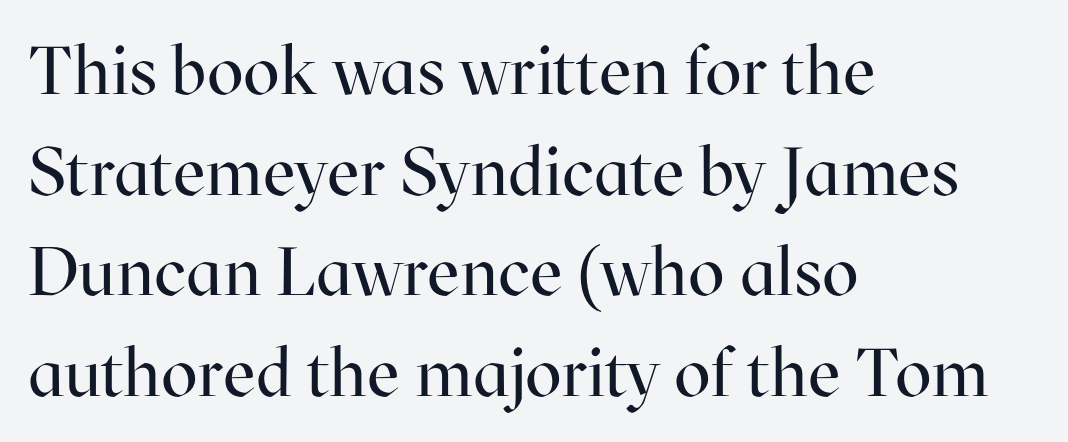
The image shows 68 px regular-weight serif type, upright; set left-aligned, normal line spacing (1.48x), normal letter spacing, not underlined; high stroke contrast and a medium x-height.
